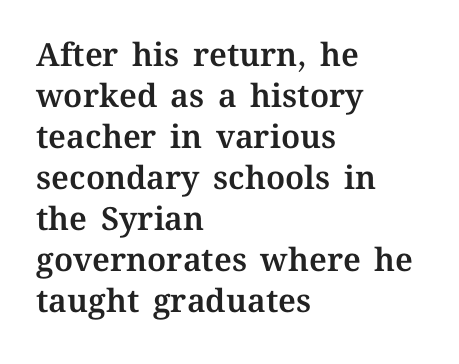
The passage shown is typed in a proportional face where columns would drift. What stands out about the letter spacing? Nothing — it is the standard amount. The paragraph shown leans on its left margin. The words here are not underlined.
